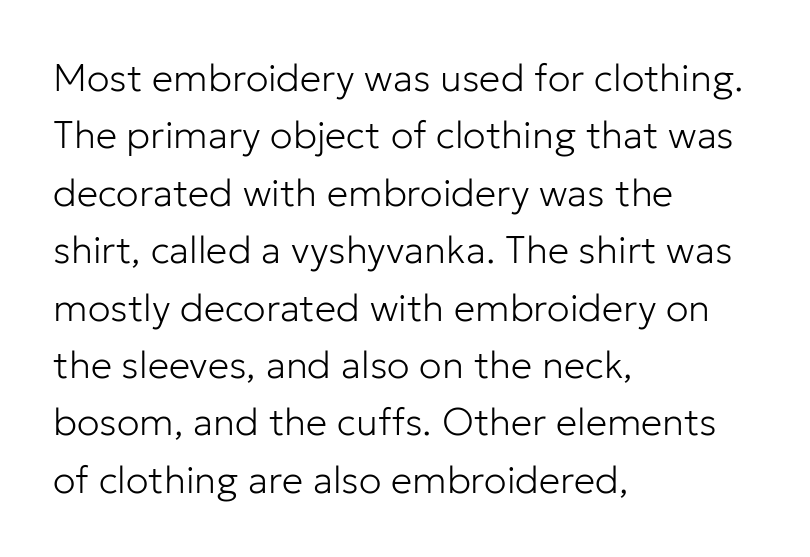
The image shows 38 px light sans-serif type, upright; set left-aligned, normal line spacing (1.51x), normal letter spacing, not underlined; low stroke contrast and a medium x-height.
